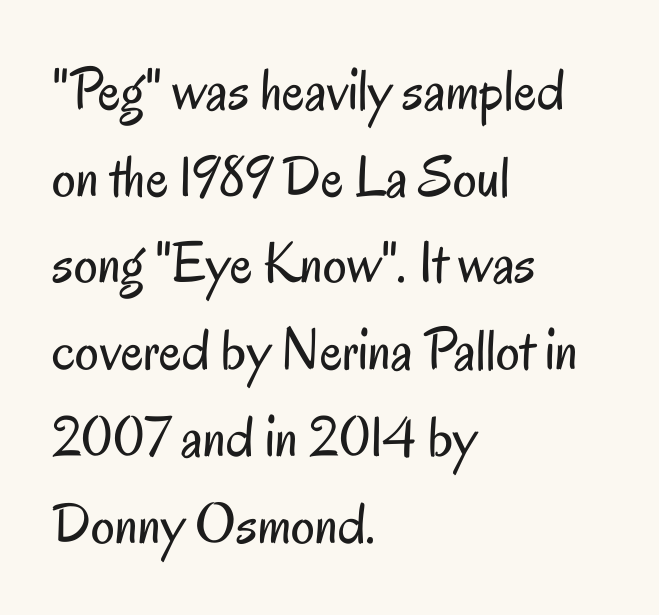
{"serif": "no", "italic": "no", "bold": "no", "weight": "regular", "width": "condensed", "stroke_contrast": "low", "x_height": "small", "monospaced": "no", "underline": "no", "align": "left", "line_spacing": "normal", "line_spacing_ratio": 1.47, "letter_spacing": "normal", "letter_spacing_em": 0.0, "glyph_px": 59}
